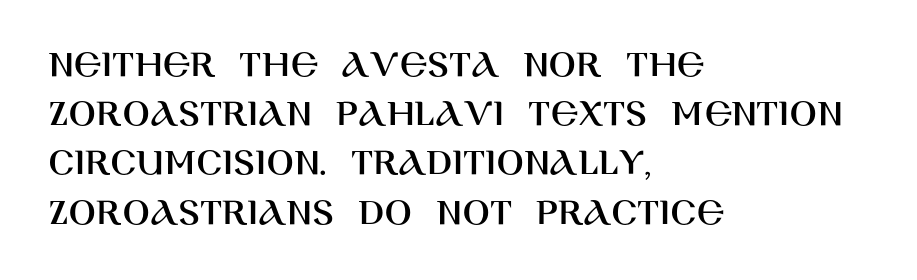
{"serif": "no", "italic": "no", "width": "normal", "stroke_contrast": "high", "x_height": "large", "monospaced": "no", "underline": "no", "align": "left", "line_spacing_ratio": 1.23, "letter_spacing": "normal", "letter_spacing_em": 0.0, "glyph_px": 40}
